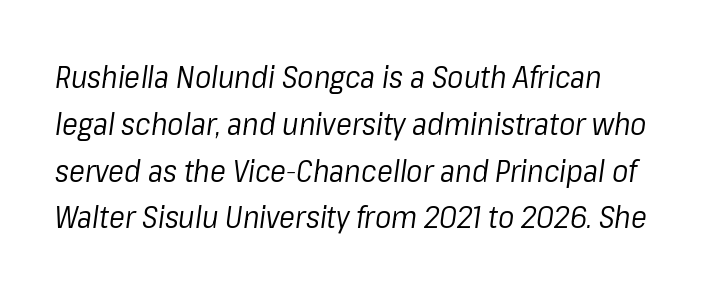
Q: Is the text bold? A: No.
Q: Is the text italic (slanted)? A: Yes, it leans right by about 8 degrees.
Q: Is the text underlined? A: No.
Q: How is the paragraph aligned? A: Left-aligned.
Q: Is the spacing between letters normal or unusually wide? A: Normal.
Q: Is the spacing between lines tight, normal or loose? A: Normal.
Q: Width (condensed, normal, or wide)? A: Normal.
Q: Stroke contrast? A: Low.
Q: x-height? A: Medium.
Q: Monospaced? A: No.
